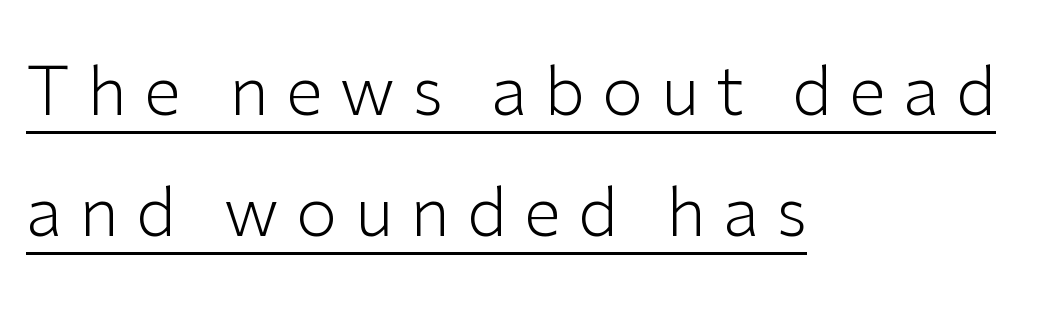
Q: Is the text bold? A: No.
Q: Is the text italic (slanted)? A: No, it is upright.
Q: Is the typeface a serif or a sans-serif typeface? A: Sans-serif.
Q: Is the text underlined? A: Yes.
Q: How is the paragraph aligned? A: Left-aligned.
Q: Is the spacing between letters normal or unusually wide? A: Unusually wide.
Q: Width (condensed, normal, or wide)? A: Normal.
Q: Stroke contrast? A: Low.
Q: x-height? A: Medium.
Q: Monospaced? A: No.
